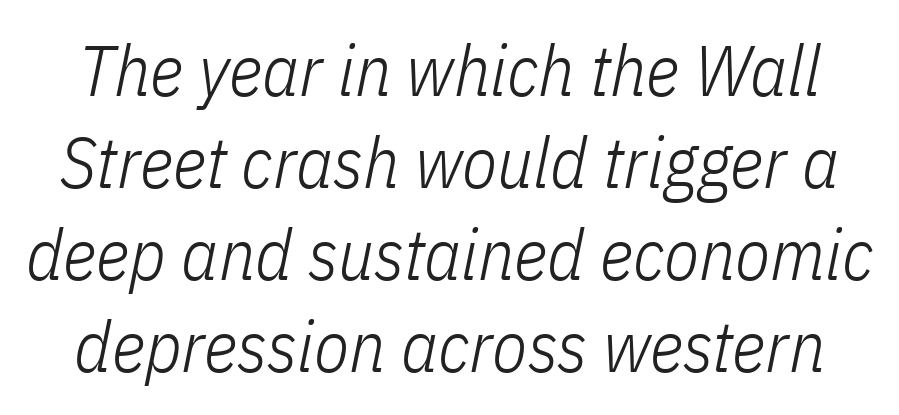
The image shows 72 px light, condensed type, italic (leaning right); set normal line spacing (1.28x), normal letter spacing, not underlined; low stroke contrast and a medium x-height.
